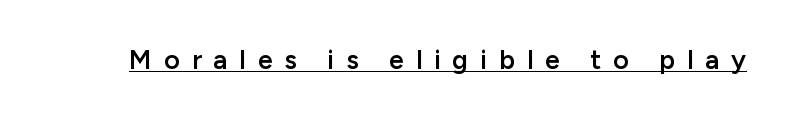
Q: Is the text bold? A: Semi-bold.
Q: Is the text italic (slanted)? A: No, it is upright.
Q: Is the text underlined? A: Yes.
Q: Is the spacing between letters normal or unusually wide? A: Unusually wide.
